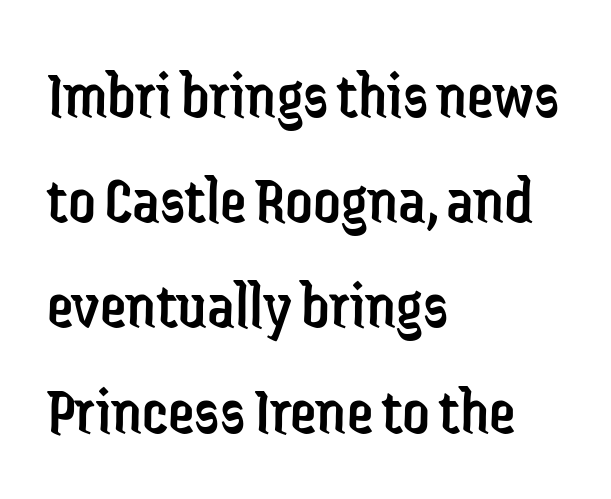
To sum up the face: it is a sans, with no serifs. Only glyphs here, with clear space below each row. Vertical spacing — default. Here the glyphs are tracked normally, forming tight word shapes. Think of a printed novel: that variable character pitch is what you see here. The letters stand upright; this is a roman face.
